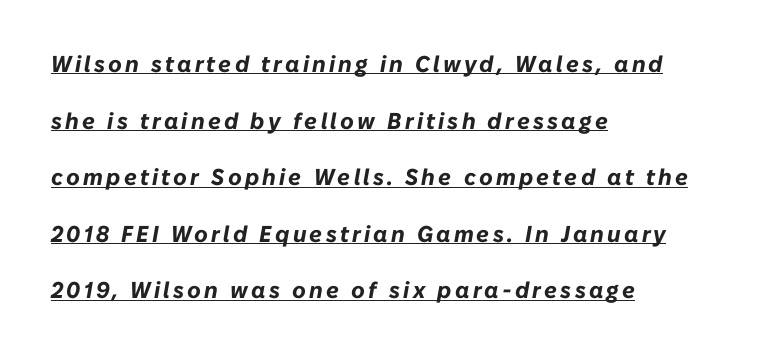
A great deal of white space separates one row of letters from the next. The passage shown is underscored from start to finish. The strokes are fattened all the way to bold. Reading down the block, your eye returns to a fixed left position each line. An italicized treatment has been applied to the whole sample.
